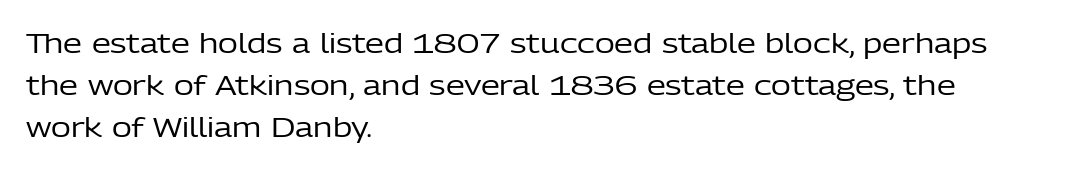
The image shows 27 px text type, upright; set left-aligned, normal line spacing (1.55x), normal letter spacing, not underlined.
